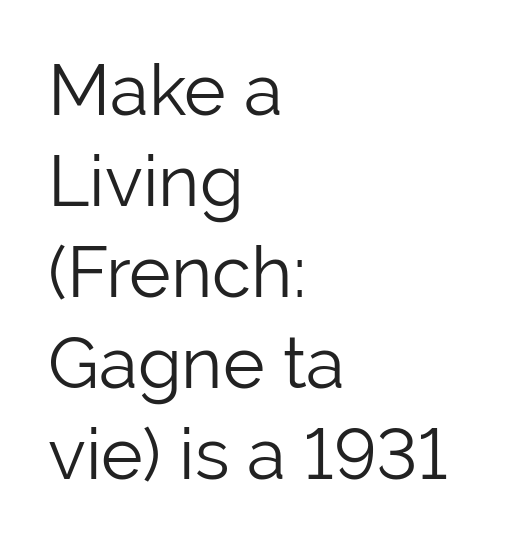
Q: Is the text bold? A: No.
Q: Is the text italic (slanted)? A: No, it is upright.
Q: Is the typeface a serif or a sans-serif typeface? A: Sans-serif.
Q: Is the text underlined? A: No.
Q: How is the paragraph aligned? A: Left-aligned.
Q: Is the spacing between letters normal or unusually wide? A: Normal.
Q: Is the spacing between lines tight, normal or loose? A: Normal.
Q: Width (condensed, normal, or wide)? A: Normal.
Q: Stroke contrast? A: Low.
Q: x-height? A: Medium.
Q: Monospaced? A: No.
